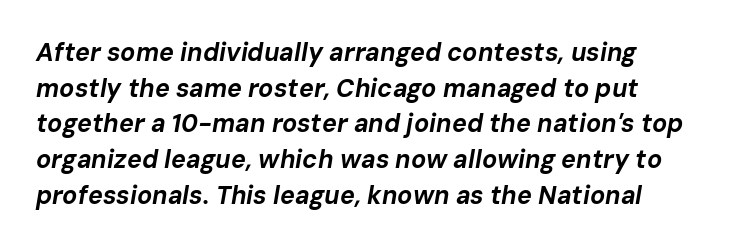
Layout note: lines flush left. Successive baselines arrive at the customary interval. The typesetting leans heavy: a genuine bold. Just letters on the line, the space beneath them empty.
